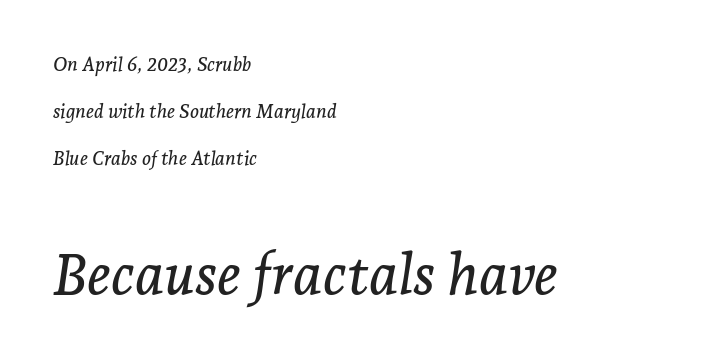
Q: Is the text italic (slanted)? A: Yes, it leans right by about 7 degrees.
Q: Is the typeface a serif or a sans-serif typeface? A: Serif.
Q: Is the text underlined? A: No.
Q: How is the paragraph aligned? A: Left-aligned.
Q: Is the spacing between letters normal or unusually wide? A: Normal.
Q: Is the spacing between lines tight, normal or loose? A: Loose.
Q: Which block of text is set in a larger size, the first (top) or the second (bottom)? A: The second (bottom) one.
Q: Width (condensed, normal, or wide)? A: Normal.
Q: Stroke contrast? A: Low.
Q: x-height? A: Medium.
Q: Monospaced? A: No.
